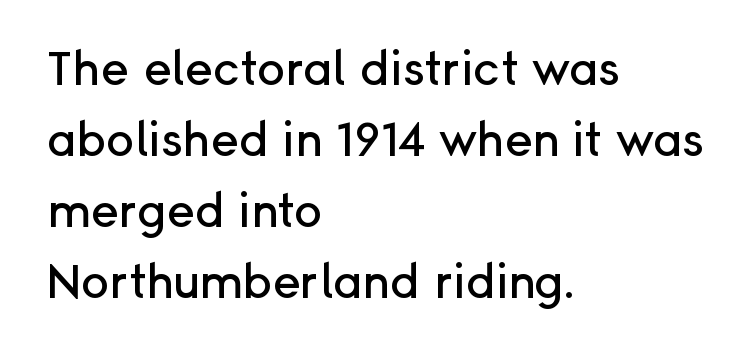
{"serif": "no", "italic": "no", "width": "normal", "stroke_contrast": "low", "x_height": "medium", "monospaced": "no", "underline": "no", "align": "left", "line_spacing": "normal", "line_spacing_ratio": 1.51, "letter_spacing": "normal", "letter_spacing_em": 0.0, "glyph_px": 47}
